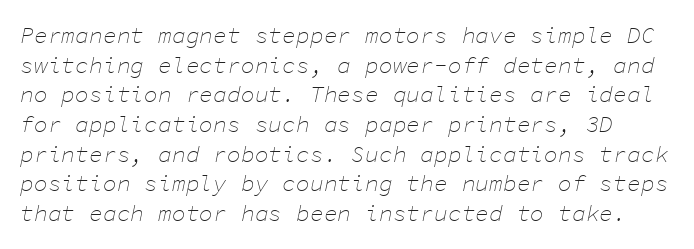
{"italic": "yes", "lean": "right", "slant_degrees": 11, "bold": "no", "underline": "no", "line_spacing": "normal", "line_spacing_ratio": 1.29, "letter_spacing": "normal", "letter_spacing_em": 0.0, "glyph_px": 23}
